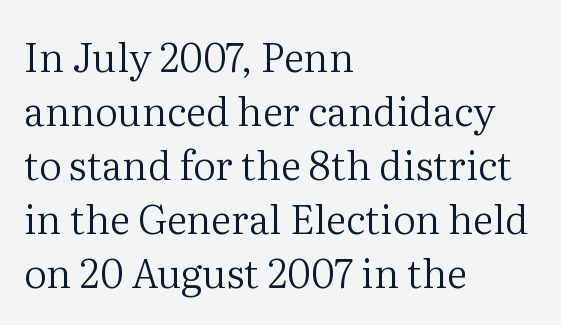
Is there much room between lines? A standard amount, neither cramped nor airy. The type is set solid horizontally, with unmodified tracking. Unmarked baselines from the first word to the last. Looks like regular typesetting: each glyph gets only the width it needs.
